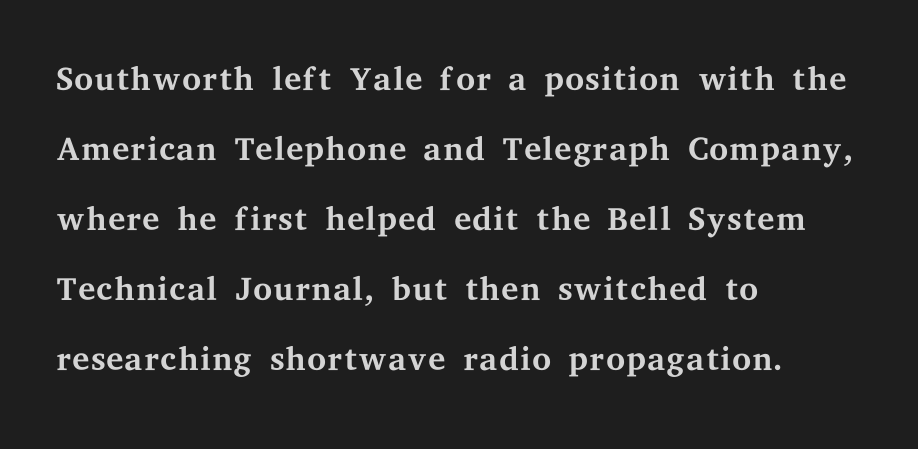
The image shows 49 px regular-weight, wide serif type, upright; set left-aligned, normal line spacing (1.43x), normal letter spacing, not underlined; medium stroke contrast and a medium x-height.
